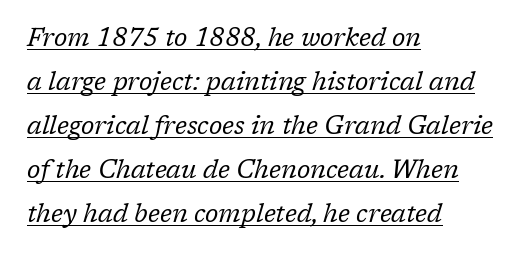
The image shows 25 px text type, italic (leaning right); set left-aligned, line spacing 1.76x, normal letter spacing, underlined.
